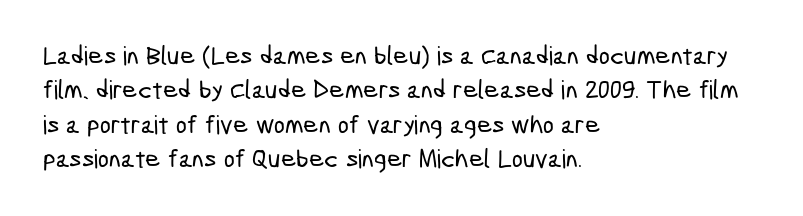
{"underline": "no", "align": "left", "line_spacing": "normal", "line_spacing_ratio": 1.32, "letter_spacing": "normal", "letter_spacing_em": 0.0, "glyph_px": 26}
